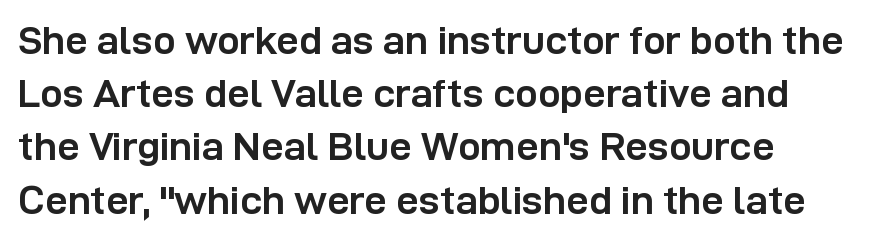
Q: Is the text bold? A: Yes.
Q: Is the text italic (slanted)? A: No, it is upright.
Q: Is the typeface a serif or a sans-serif typeface? A: Sans-serif.
Q: Is the text underlined? A: No.
Q: Is the spacing between letters normal or unusually wide? A: Normal.
Q: Is the spacing between lines tight, normal or loose? A: Normal.
Q: Width (condensed, normal, or wide)? A: Normal.
Q: Stroke contrast? A: Low.
Q: x-height? A: Medium.
Q: Monospaced? A: No.
